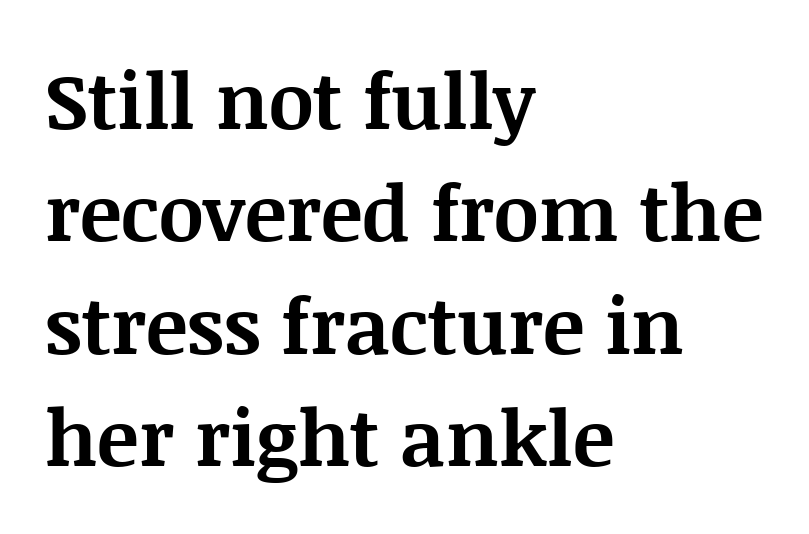
The image shows 78 px bold serif type, upright; set left-aligned, normal line spacing (1.44x), normal letter spacing, not underlined; medium stroke contrast and a large x-height.
